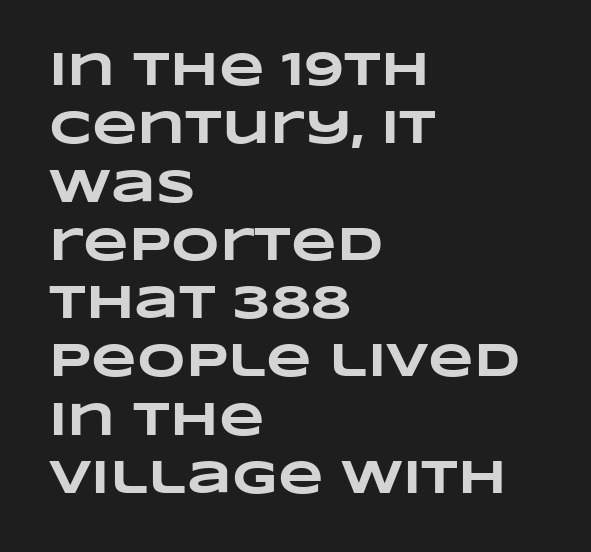
Do the characters align in a grid? No, the font is proportional. The paragraph has a hard left edge and a soft right edge. Short note: letters normally spaced. Glance below the letters and you will spot only blank space. A dark, heavy texture on the line: the type is bold.
